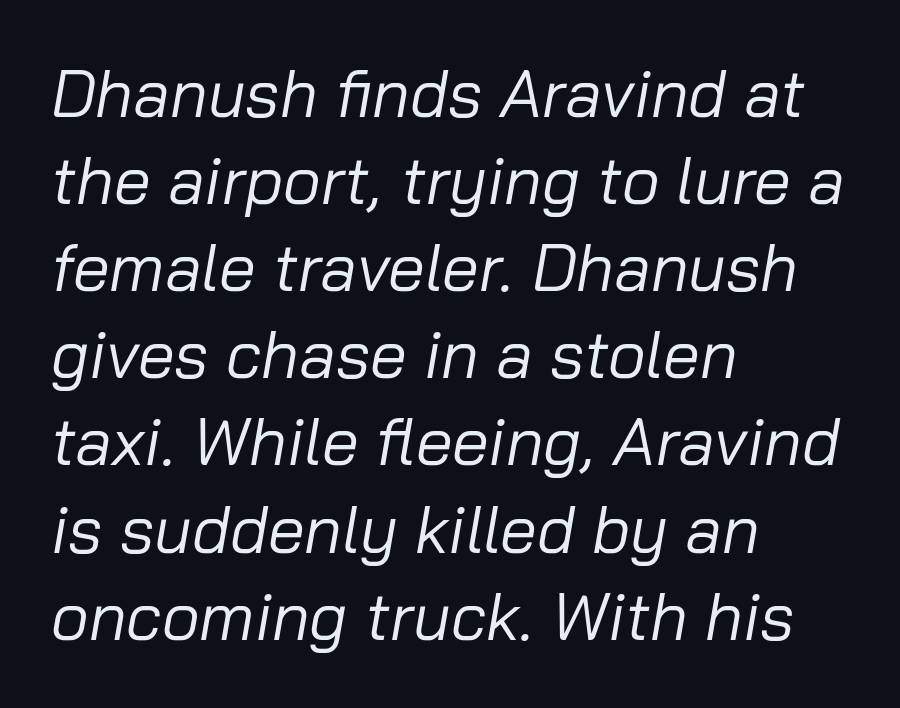
A typesetter would call this leading conventional body-copy spacing. A bare baseline throughout the passage. Tracking value appears to be zero — textbook default spacing. Summary of weight: not heavy and not bold. Character widths vary here, with narrow letters taking less room than wide ones. Line beginnings align vertically; line endings do not.
